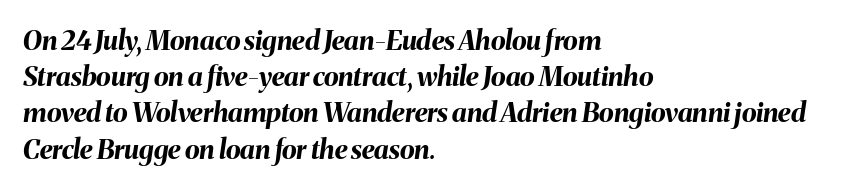
Horizontally, the lines are justified to the leading edge only. If you drew a line through each stem, it would be angled. This rendering leaves character spacing at its baseline value. This rendering features lettering with no underline. Baseline-to-baseline distance is the conventional proportion of letter height.
